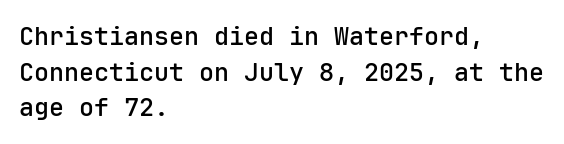
Q: Is the text bold? A: Semi-bold.
Q: Is the text italic (slanted)? A: No, it is upright.
Q: Is the text underlined? A: No.
Q: How is the paragraph aligned? A: Left-aligned.
Q: Is the spacing between letters normal or unusually wide? A: Normal.
Q: Is the spacing between lines tight, normal or loose? A: Normal.
